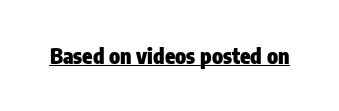
The image shows 21 px bold type, upright; set normal letter spacing, underlined.
